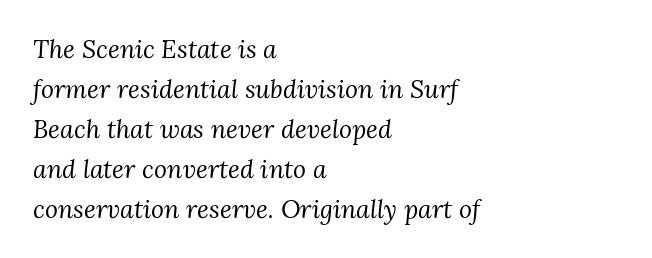
{"italic": "yes", "lean": "right", "slant_degrees": 3, "bold": "no", "underline": "no", "align": "left", "line_spacing": "normal", "line_spacing_ratio": 1.6, "letter_spacing": "normal", "letter_spacing_em": 0.0, "glyph_px": 25}
